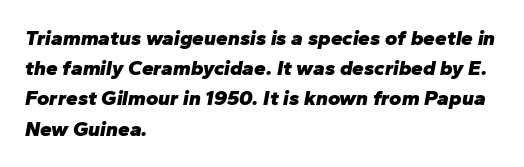
The image shows 21 px bold type, italic (leaning right); set left-aligned, normal line spacing (1.44x), normal letter spacing, not underlined.
